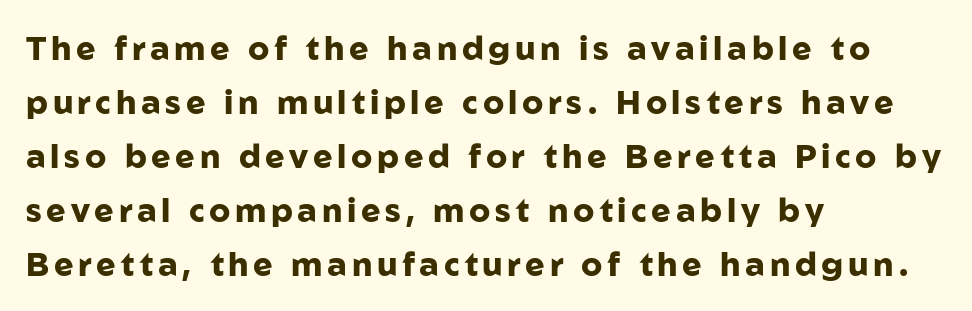
{"serif": "no", "italic": "no", "bold": "yes", "weight": "heavy", "width": "normal", "stroke_contrast": "low", "x_height": "medium", "monospaced": "no", "underline": "no", "align": "left", "line_spacing": "normal", "line_spacing_ratio": 1.64, "glyph_px": 33}
